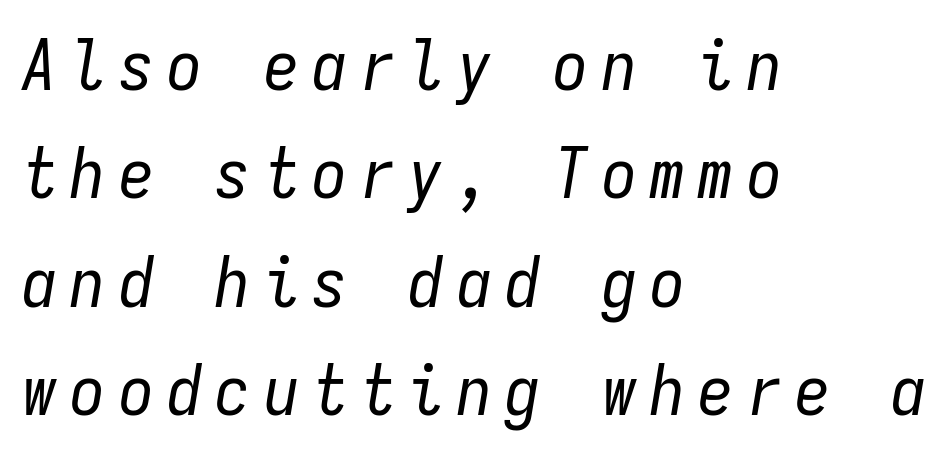
Q: Is the text bold? A: No.
Q: Is the text italic (slanted)? A: Yes, it leans right by about 9 degrees.
Q: Is the text underlined? A: No.
Q: How is the paragraph aligned? A: Left-aligned.
Q: Is the spacing between lines tight, normal or loose? A: Normal.
Q: Width (condensed, normal, or wide)? A: Condensed.
Q: Stroke contrast? A: Low.
Q: x-height? A: Medium.
Q: Monospaced? A: Yes.
